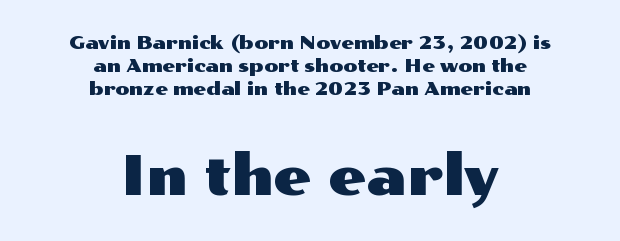
Q: Is the text italic (slanted)? A: No, it is upright.
Q: Is the typeface a serif or a sans-serif typeface? A: Sans-serif.
Q: Is the text underlined? A: No.
Q: How is the paragraph aligned? A: Centered.
Q: Is the spacing between letters normal or unusually wide? A: Normal.
Q: Is the spacing between lines tight, normal or loose? A: Normal.
Q: Which block of text is set in a larger size, the first (top) or the second (bottom)? A: The second (bottom) one.
Q: Width (condensed, normal, or wide)? A: Wide.
Q: Stroke contrast? A: Medium.
Q: x-height? A: Medium.
Q: Monospaced? A: No.
